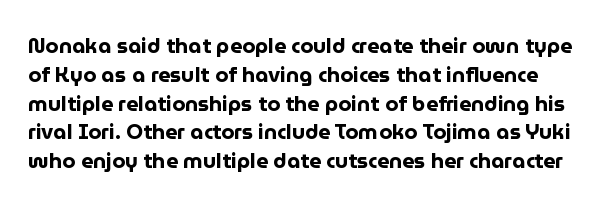
Q: Is the text bold? A: Yes.
Q: Is the text italic (slanted)? A: No, it is upright.
Q: Is the text underlined? A: No.
Q: Is the spacing between letters normal or unusually wide? A: Normal.
Q: Is the spacing between lines tight, normal or loose? A: Normal.
